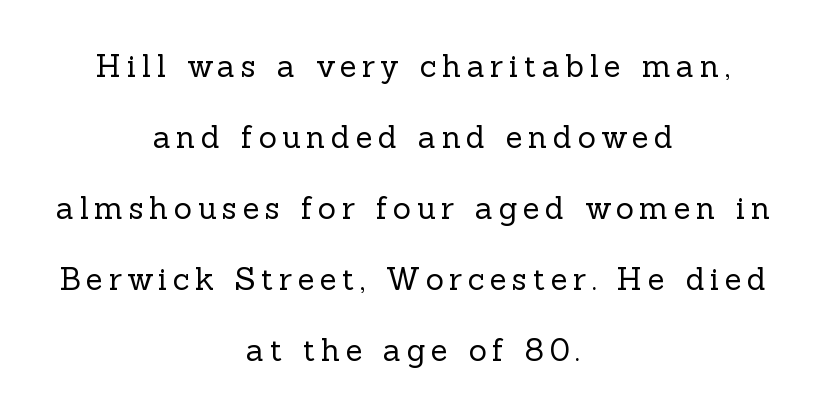
The letters stand straight up with perfectly vertical stems. The string is rendered with underlining switched off. Neither beginnings nor endings align; midpoints do. Are there feet on the stems? There are — it's a serif. Is the stroke heavy? The answer is a plain regular-or-lighter.
